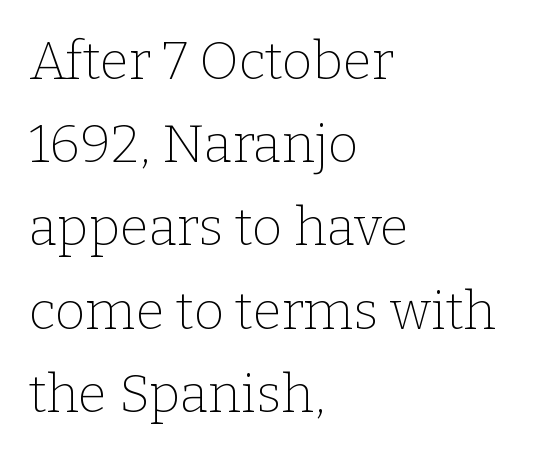
Students, note that the glyphs here touch the page at normal intervals. Line spacing here is normal. Regarding serifs, this sample has them. Quick note: not italic, upright. Anything drawn beneath the words? Only blank space. Where is the straight margin? On the left.
